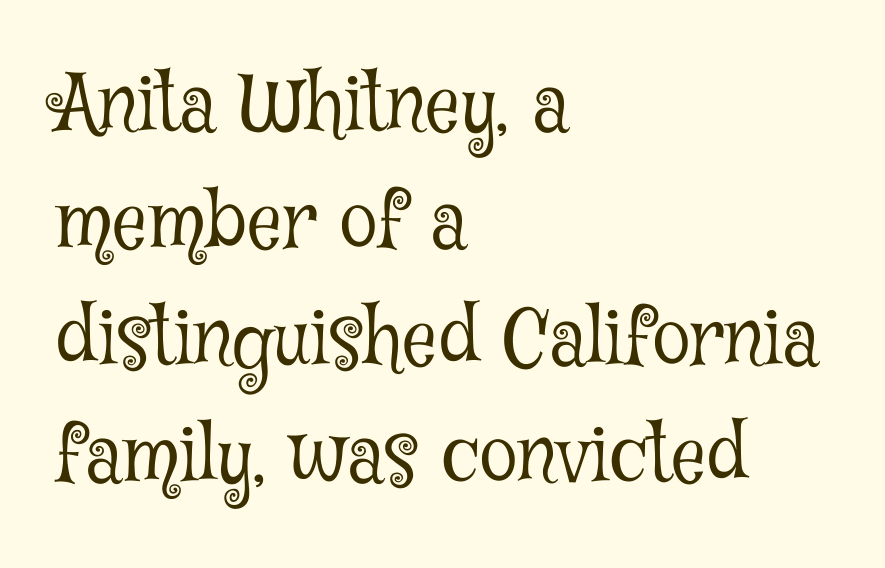
{"serif": "yes", "italic": "no", "bold": "no", "weight": "light", "width": "condensed", "stroke_contrast": "low", "x_height": "medium", "monospaced": "no", "underline": "no", "align": "left", "line_spacing": "normal", "line_spacing_ratio": 1.52, "letter_spacing": "normal", "letter_spacing_em": 0.0, "glyph_px": 77}
